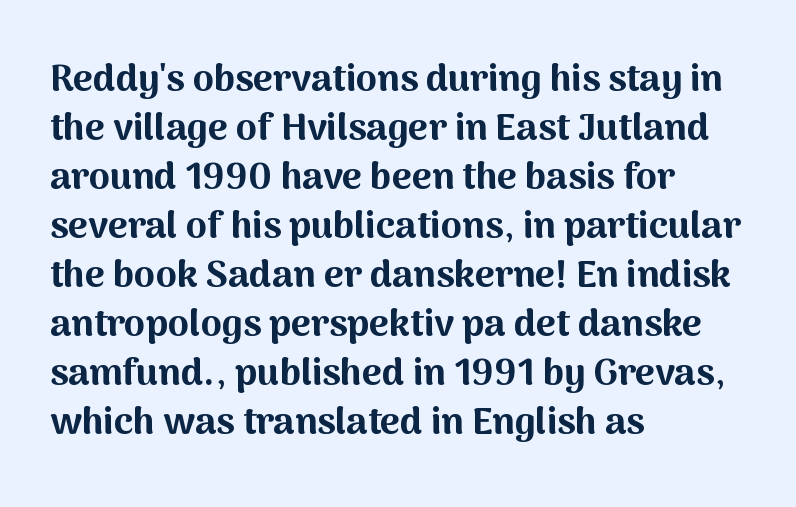
{"serif": "no", "italic": "no", "bold": "yes", "weight": "bold", "width": "normal", "stroke_contrast": "medium", "x_height": "medium", "monospaced": "no", "underline": "no", "align": "left", "line_spacing": "normal", "line_spacing_ratio": 1.29, "letter_spacing": "normal", "letter_spacing_em": 0.0, "glyph_px": 38}
